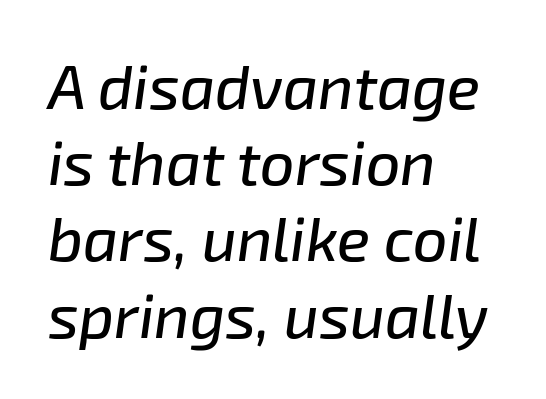
Q: Is the text italic (slanted)? A: Yes, it leans right by about 8 degrees.
Q: Is the text underlined? A: No.
Q: How is the paragraph aligned? A: Left-aligned.
Q: Is the spacing between letters normal or unusually wide? A: Normal.
Q: Is the spacing between lines tight, normal or loose? A: Normal.
Q: Width (condensed, normal, or wide)? A: Normal.
Q: Stroke contrast? A: Low.
Q: x-height? A: Medium.
Q: Monospaced? A: No.
